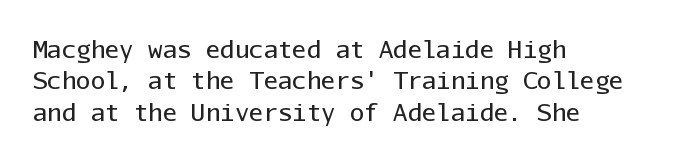
The image shows 24 px text type, upright; set left-aligned, normal line spacing (1.31x), normal letter spacing, not underlined.
